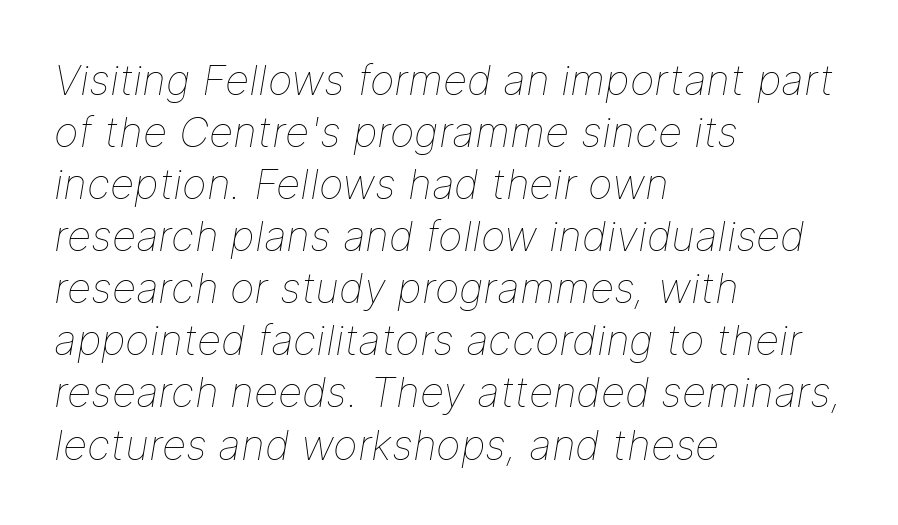
Q: Is the text bold? A: No.
Q: Is the text italic (slanted)? A: Yes, it leans right by about 9 degrees.
Q: Is the text underlined? A: No.
Q: How is the paragraph aligned? A: Left-aligned.
Q: Is the spacing between letters normal or unusually wide? A: Normal.
Q: Width (condensed, normal, or wide)? A: Normal.
Q: Stroke contrast? A: Low.
Q: x-height? A: Medium.
Q: Monospaced? A: No.
